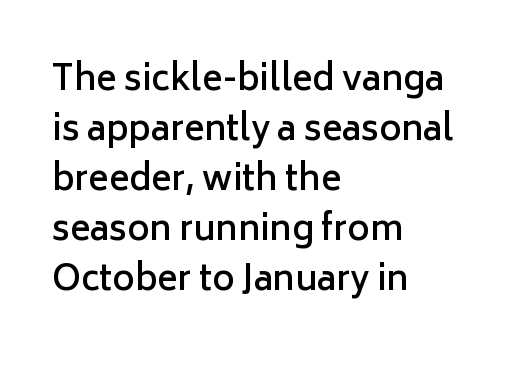
Q: Is the text bold? A: Semi-bold.
Q: Is the text italic (slanted)? A: No, it is upright.
Q: Is the typeface a serif or a sans-serif typeface? A: Sans-serif.
Q: Is the text underlined? A: No.
Q: How is the paragraph aligned? A: Left-aligned.
Q: Is the spacing between letters normal or unusually wide? A: Normal.
Q: Is the spacing between lines tight, normal or loose? A: Normal.
Q: Width (condensed, normal, or wide)? A: Normal.
Q: Stroke contrast? A: Low.
Q: x-height? A: Medium.
Q: Monospaced? A: No.
